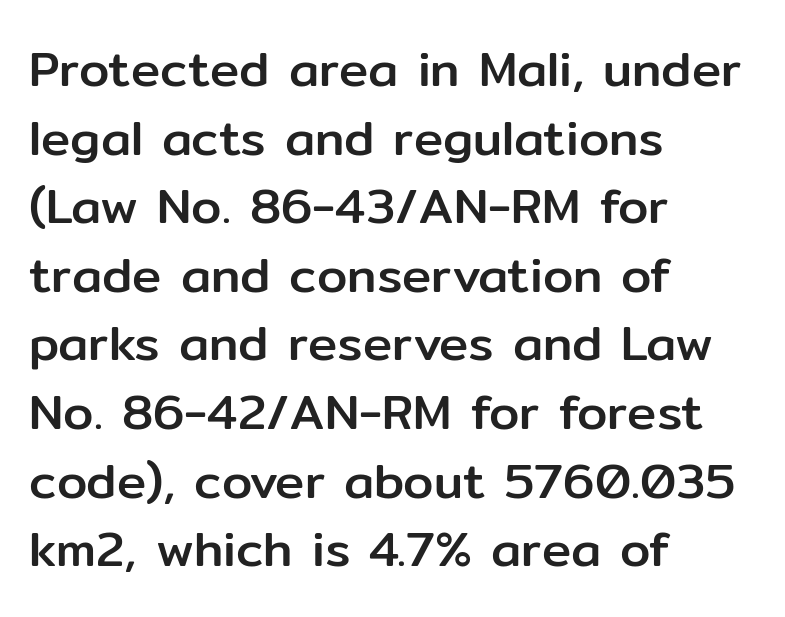
The image shows 49 px sans-serif type, upright; set left-aligned, normal line spacing (1.4x), normal letter spacing, not underlined; low stroke contrast and a medium x-height.
